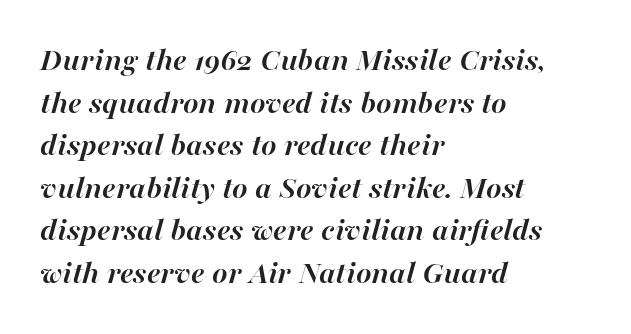
Q: Is the text bold? A: Yes.
Q: Is the text italic (slanted)? A: Yes, it leans right by about 16 degrees.
Q: Is the text underlined? A: No.
Q: How is the paragraph aligned? A: Left-aligned.
Q: Is the spacing between letters normal or unusually wide? A: Normal.
Q: Is the spacing between lines tight, normal or loose? A: Normal.
Q: Width (condensed, normal, or wide)? A: Normal.
Q: Stroke contrast? A: High.
Q: x-height? A: Medium.
Q: Monospaced? A: No.
